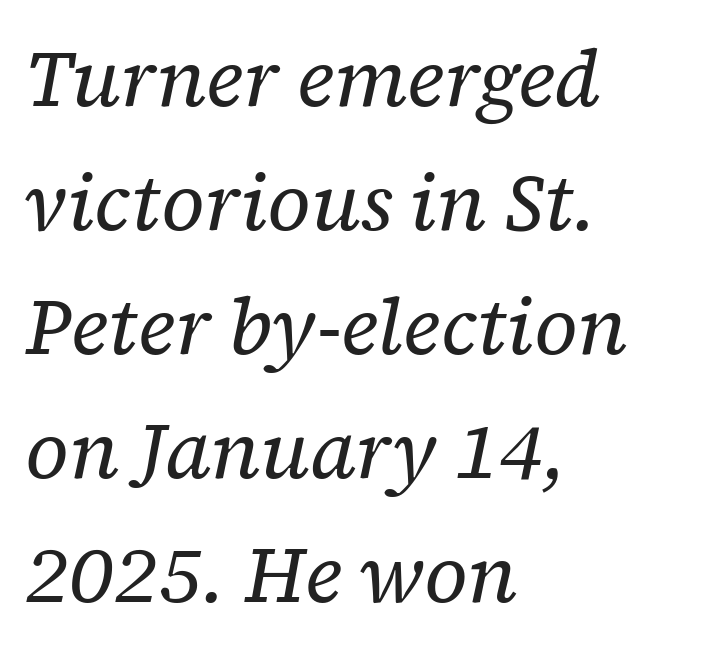
Just letters on the line, the space beneath them empty. Whoever set this chose a conventional vertical rhythm. Style check: oblique. Letterform terminals end in serifs throughout the passage. Nothing heavy about these letters — not bold at all. These lines stack with their left ends in a neat column.
